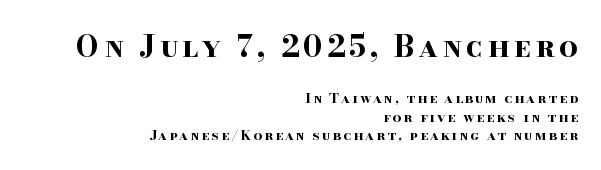
The image shows 30 px bold, wide serif type, upright; set right-aligned, normal line spacing (1.33x), not underlined; the first (top) block is 2.14x larger; high stroke contrast and a small x-height.
